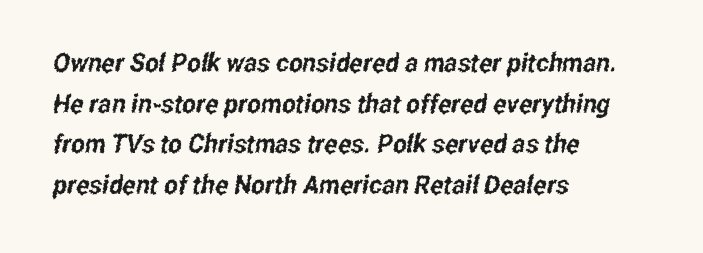
The letterforms sit shoulder to shoulder at normal distance. Successive baselines arrive at the customary interval. Beneath every word, the page is bare. The lines in this sample share a left origin and differ only in where they stop.
